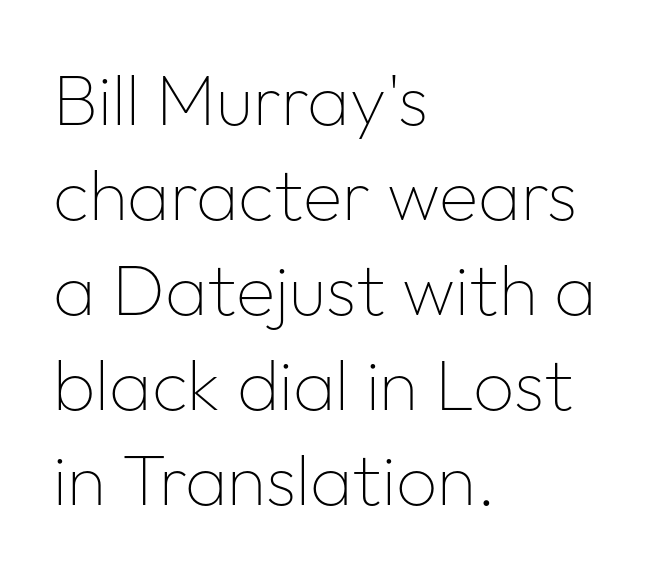
Nope, no serifs anywhere on these letters. Italic? Not at all — the glyphs are vertical. A classic flush-left, rag-right setting is used for this passage. Varying glyph widths throughout — classic text-font behaviour.
